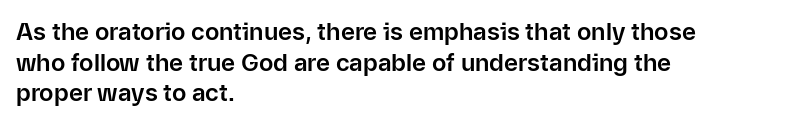
{"italic": "no", "underline": "no", "align": "left", "line_spacing": "normal", "line_spacing_ratio": 1.28, "letter_spacing": "normal", "letter_spacing_em": 0.0, "glyph_px": 24}
